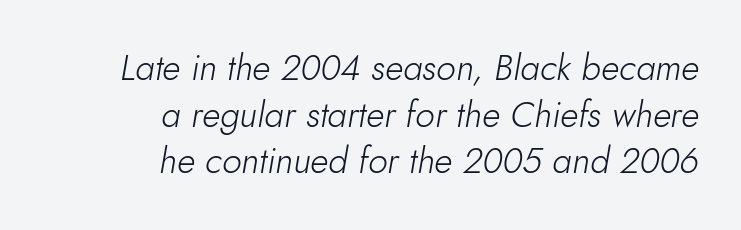
{"italic": "yes", "lean": "right", "slant_degrees": 10, "bold": "no", "weight": "light", "width": "normal", "stroke_contrast": "low", "x_height": "small", "monospaced": "no", "underline": "no", "align": "right", "line_spacing": "normal", "line_spacing_ratio": 1.33, "letter_spacing": "normal", "letter_spacing_em": 0.0, "glyph_px": 35}
